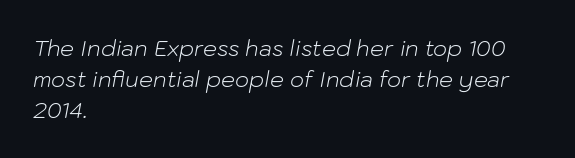
The image shows 22 px text type, italic (leaning right); set left-aligned, normal line spacing (1.4x), normal letter spacing, not underlined.
